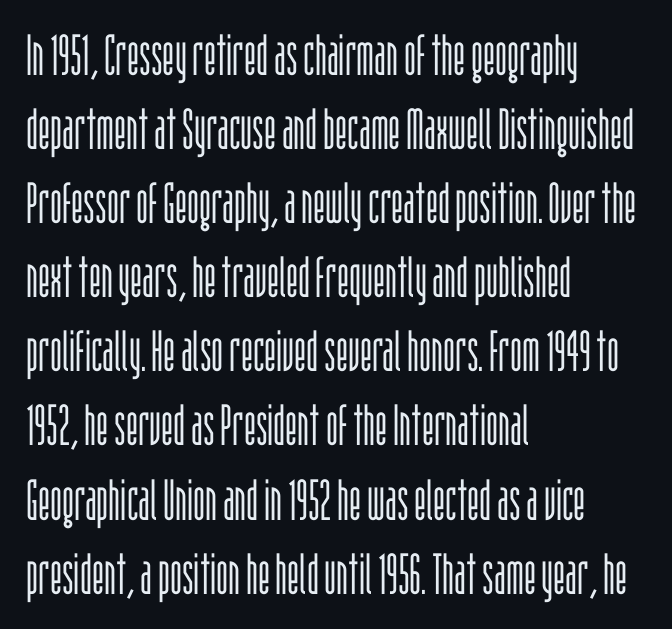
{"serif": "no", "italic": "no", "bold": "no", "weight": "light", "width": "condensed", "stroke_contrast": "low", "x_height": "large", "monospaced": "no", "underline": "no", "align": "left", "line_spacing": "normal", "line_spacing_ratio": 1.3, "letter_spacing": "normal", "letter_spacing_em": 0.0, "glyph_px": 57}
